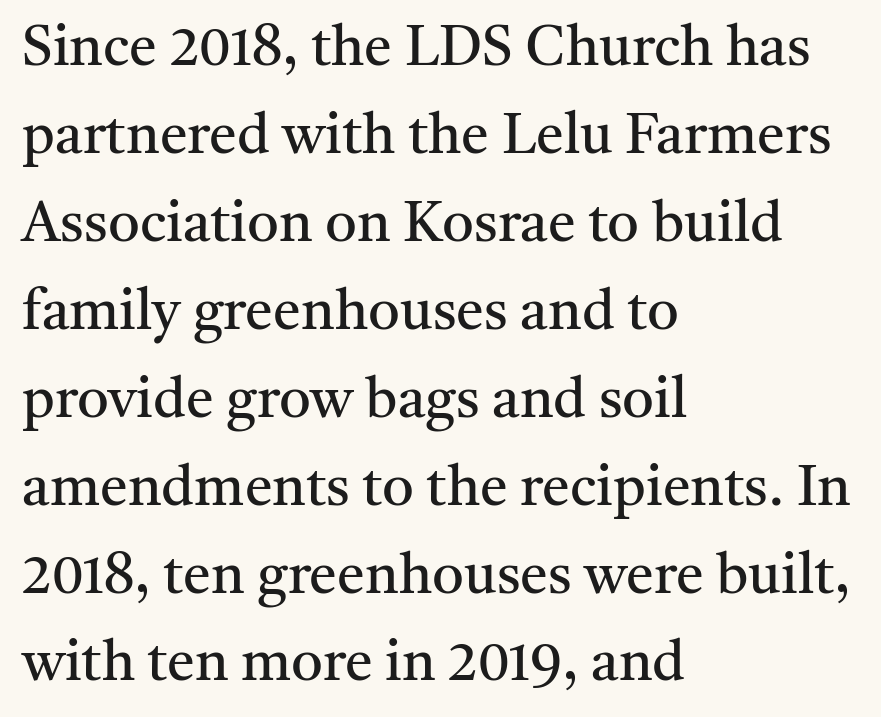
The image shows 56 px regular-weight serif type, upright; set left-aligned, normal line spacing (1.57x), normal letter spacing, not underlined; medium stroke contrast and a medium x-height.
